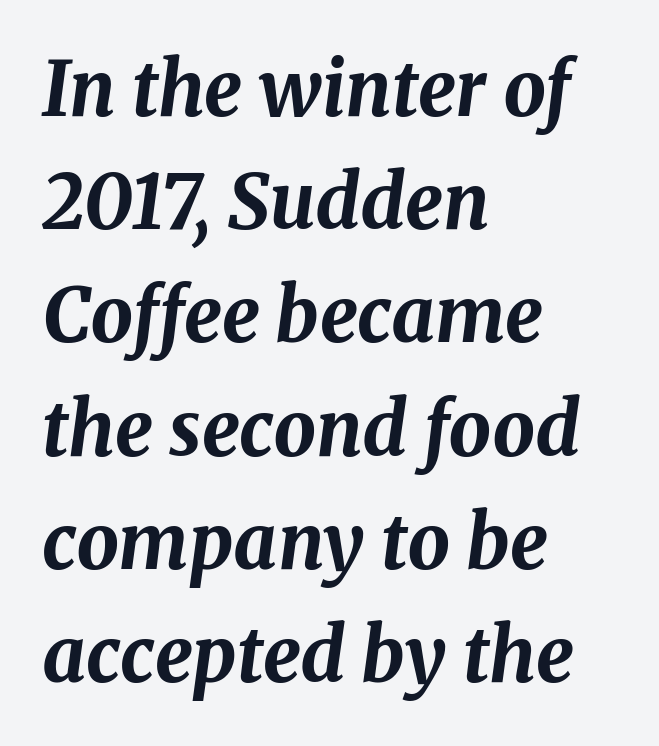
{"italic": "yes", "lean": "right", "slant_degrees": 8, "bold": "yes", "weight": "bold", "width": "normal", "stroke_contrast": "medium", "x_height": "medium", "monospaced": "no", "underline": "no", "align": "left", "line_spacing": "normal", "line_spacing_ratio": 1.51, "letter_spacing": "normal", "letter_spacing_em": 0.0, "glyph_px": 75}
